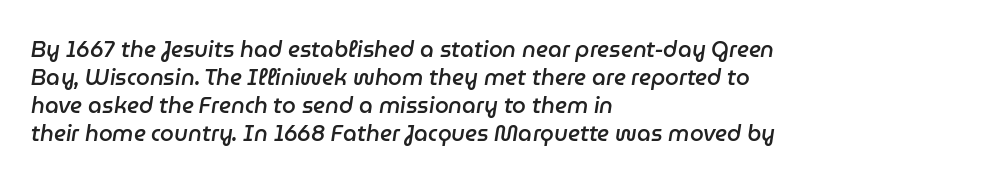
The image shows 22 px text type, italic (leaning right); set left-aligned, normal line spacing (1.28x), normal letter spacing, not underlined.
